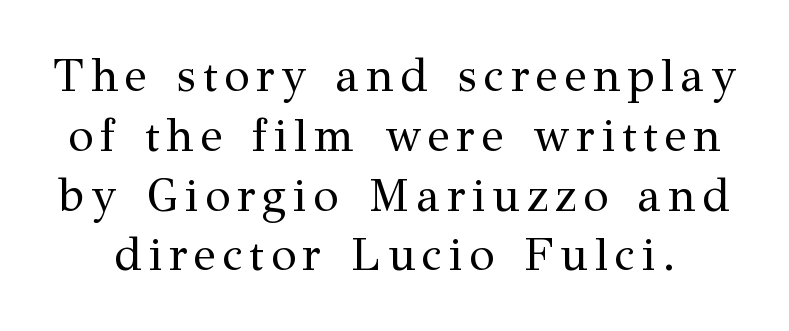
The image shows 46 px regular-weight serif type, upright; set normal line spacing (1.3x), not underlined; medium stroke contrast and a medium x-height.
